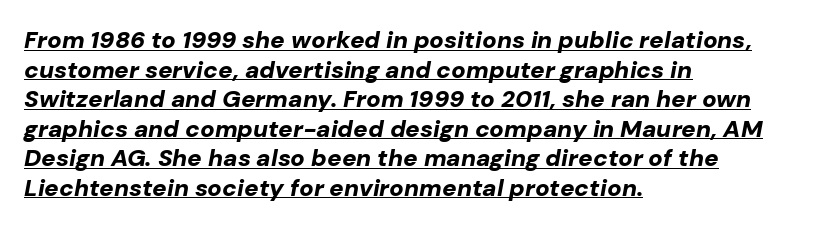
Every character sits at an angle, as italics do. The lettering is marked with a stroke running underneath it. All the whitespace from short lines collects on the right. A dark, heavy texture on the line: the type is bold. Short note: letters normally spaced.
